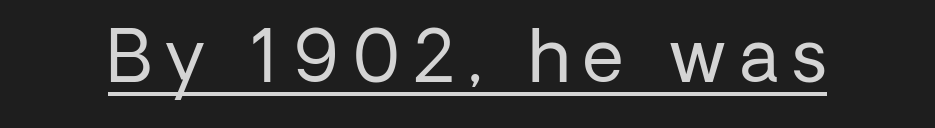
The typography opts for an upright posture over an oblique one. Ink coverage per letter is moderate at most. Proportional: the letters do not fall into vertical columns. The face used here is a sans, in the tradition of grotesques and geometrics. Beneath each row of characters lies a ruled line.
